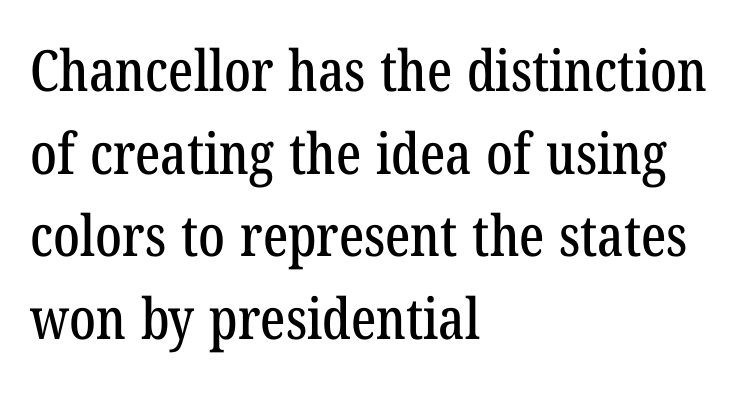
The image shows 57 px condensed serif type; set left-aligned, normal line spacing (1.45x), normal letter spacing, not underlined; low stroke contrast and a medium x-height.
